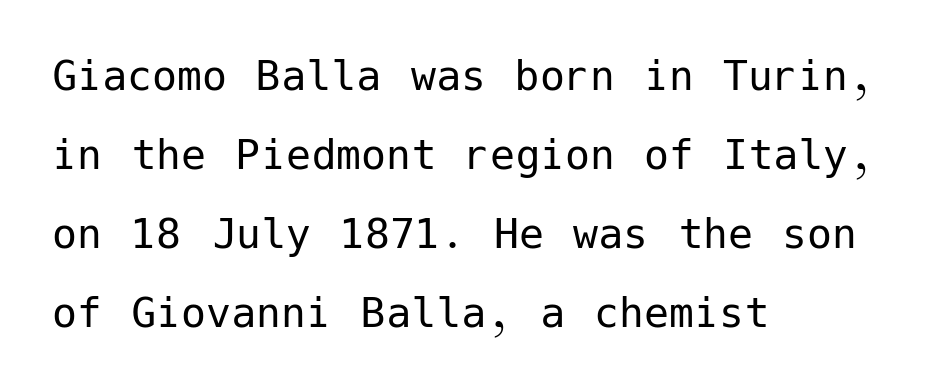
Is the block centered? No — it sits flush against the left margin. Unlike italic type, these characters show no tilt at all. Check where the strokes stop: nothing finishes them off — pure sans. The rows are spaced the way most documents space them.
